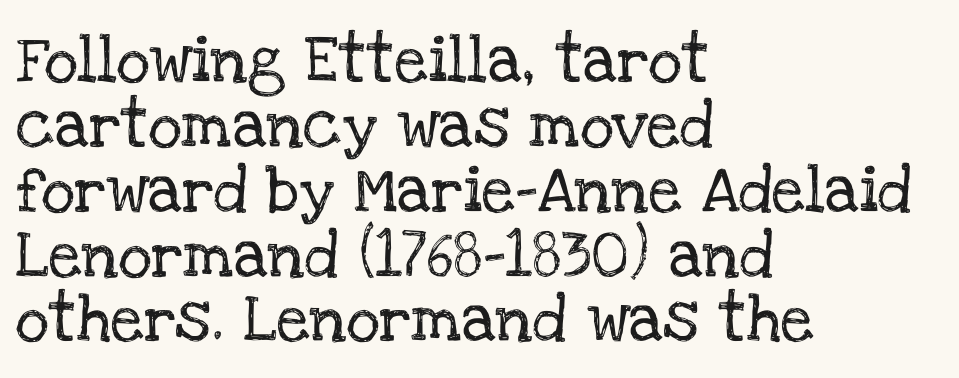
The image shows 47 px serif type, upright; set left-aligned, normal line spacing (1.38x), normal letter spacing, not underlined; low stroke contrast and a large x-height.
